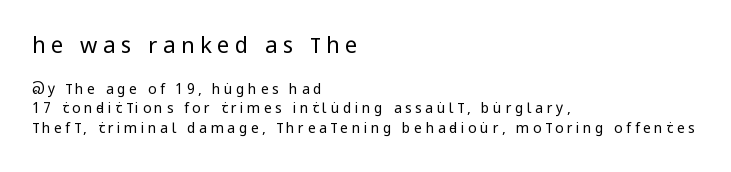
The image shows 22 px text type, upright; set left-aligned, normal line spacing (1.41x), unusually wide letter spacing (+0.25 em), not underlined; the first (top) block is 1.57x larger.
